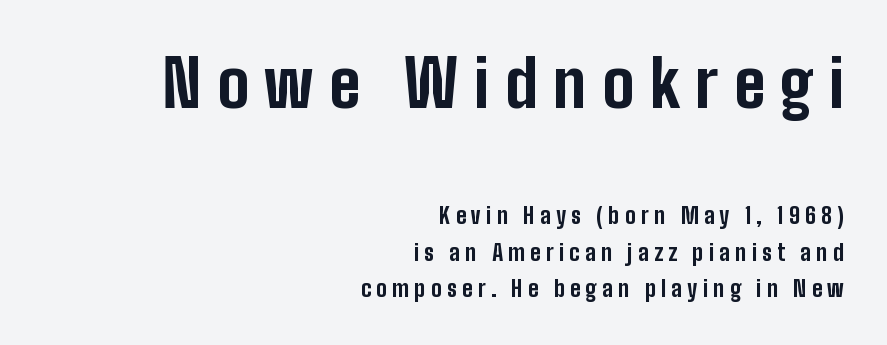
{"serif": "no", "italic": "no", "bold": "yes", "weight": "bold", "width": "condensed", "stroke_contrast": "low", "x_height": "medium", "monospaced": "no", "underline": "no", "align": "right", "line_spacing": "normal", "line_spacing_ratio": 1.65, "letter_spacing": "wide", "letter_spacing_em": 0.24, "larger_block": "first", "size_ratio": 2.95, "glyph_px": 65}
